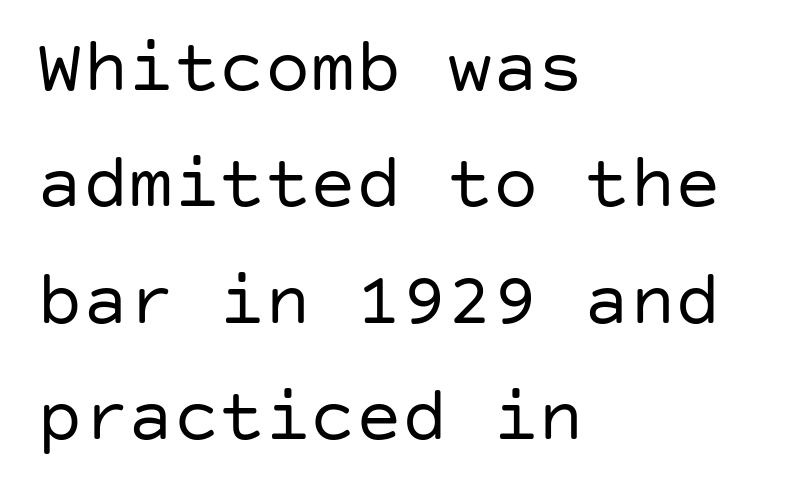
Anything drawn beneath the words? Only blank space. A light-to-regular cut is what we see here. Line starts are locked; line ends wander. This is sans-serif lettering, the kind often seen on screens and signage.
